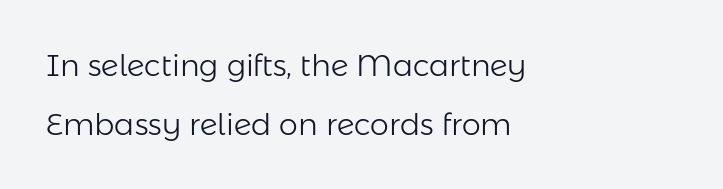
The image shows 30 px light sans-serif type, upright; set left-aligned, loose line spacing (1.96x), normal letter spacing, not underlined; low stroke contrast and a medium x-height.
